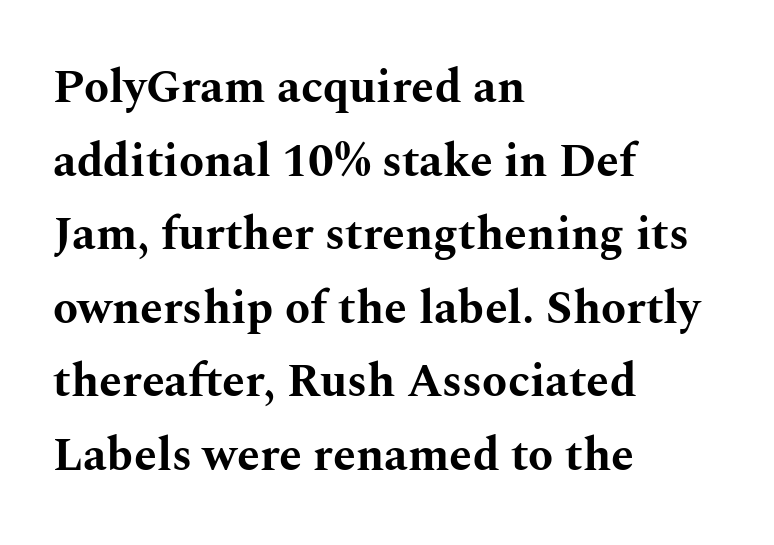
The image shows 46 px bold, wide serif type, upright; set left-aligned, normal line spacing (1.6x), normal letter spacing, not underlined; medium stroke contrast and a medium x-height.
